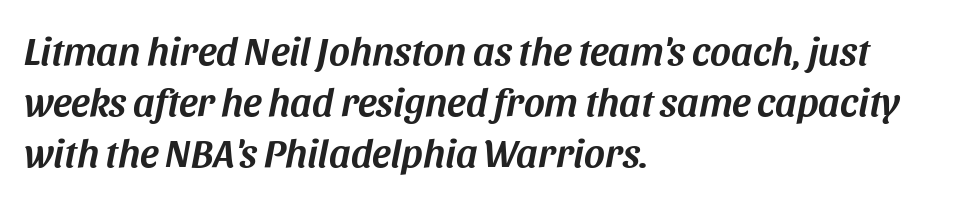
Q: Is the text italic (slanted)? A: Yes, it leans right by about 11 degrees.
Q: Is the text underlined? A: No.
Q: How is the paragraph aligned? A: Left-aligned.
Q: Is the spacing between letters normal or unusually wide? A: Normal.
Q: Is the spacing between lines tight, normal or loose? A: Normal.
Q: Width (condensed, normal, or wide)? A: Normal.
Q: Stroke contrast? A: Medium.
Q: x-height? A: Large.
Q: Monospaced? A: No.
